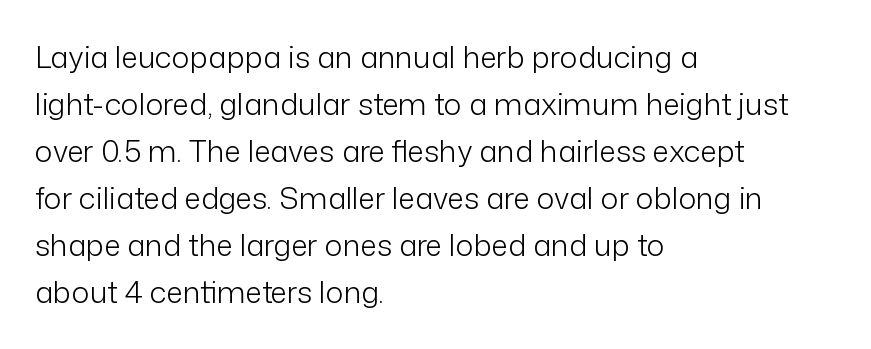
A roman cut, with each character standing at attention. Here the designer chose a conventional face with non-uniform glyph widths. Plain, unruled lines of type. The block of text has a typical density, with ordinary space between rows. The face used here is a sans, in the tradition of grotesques and geometrics. Line starts are locked; line ends wander.
